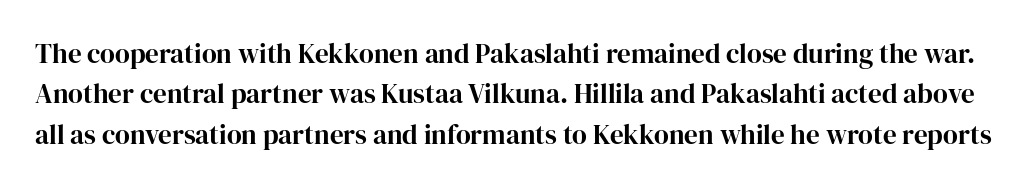
Does the lettering tilt? It doesn't — this is upright. Default kerning and tracking; the words read as compact shapes. The passage shown is emphatically bold. The specimen omits any rule beneath the text block's lines. The passage shown stacks its lines at a standard gap.
